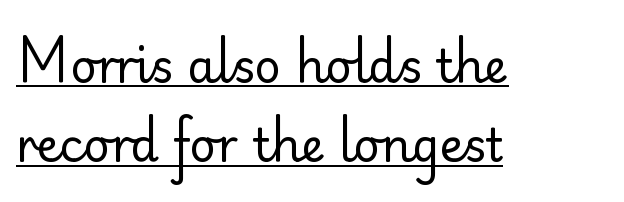
Q: Is the text bold? A: No.
Q: Is the text italic (slanted)? A: No, it is upright.
Q: Is the typeface a serif or a sans-serif typeface? A: Sans-serif.
Q: Is the text underlined? A: Yes.
Q: How is the paragraph aligned? A: Left-aligned.
Q: Is the spacing between letters normal or unusually wide? A: Normal.
Q: Width (condensed, normal, or wide)? A: Normal.
Q: Stroke contrast? A: Low.
Q: x-height? A: Small.
Q: Monospaced? A: No.
